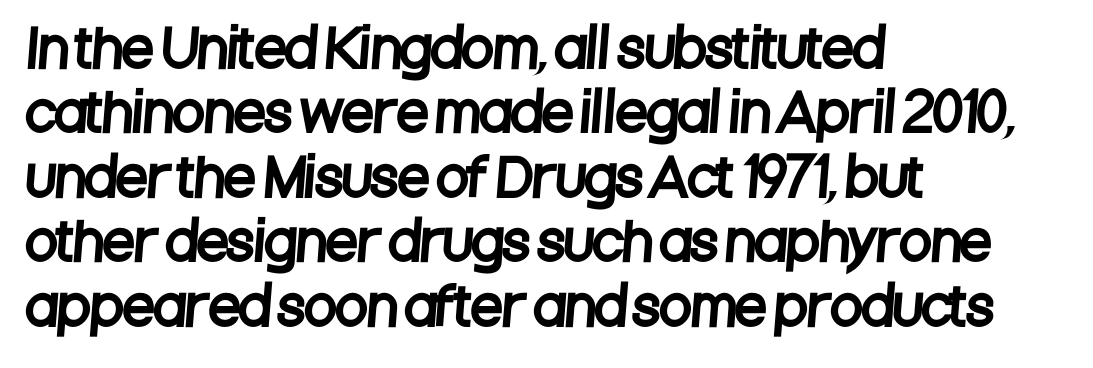
Q: Is the typeface a serif or a sans-serif typeface? A: Sans-serif.
Q: Is the text underlined? A: No.
Q: How is the paragraph aligned? A: Left-aligned.
Q: Is the spacing between letters normal or unusually wide? A: Normal.
Q: Width (condensed, normal, or wide)? A: Condensed.
Q: Stroke contrast? A: Low.
Q: x-height? A: Large.
Q: Monospaced? A: No.
